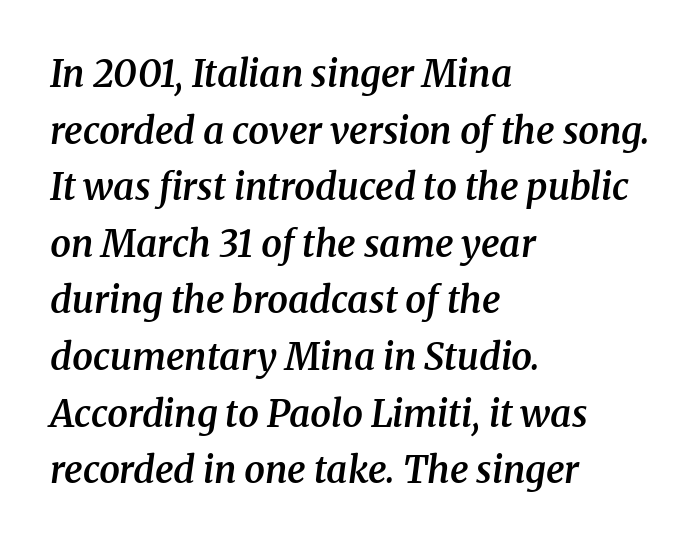
Q: Is the text bold? A: Semi-bold.
Q: Is the text italic (slanted)? A: Yes, it leans right by about 8 degrees.
Q: Is the typeface a serif or a sans-serif typeface? A: Serif.
Q: Is the text underlined? A: No.
Q: How is the paragraph aligned? A: Left-aligned.
Q: Is the spacing between letters normal or unusually wide? A: Normal.
Q: Is the spacing between lines tight, normal or loose? A: Normal.
Q: Width (condensed, normal, or wide)? A: Normal.
Q: Stroke contrast? A: Medium.
Q: x-height? A: Medium.
Q: Monospaced? A: No.
